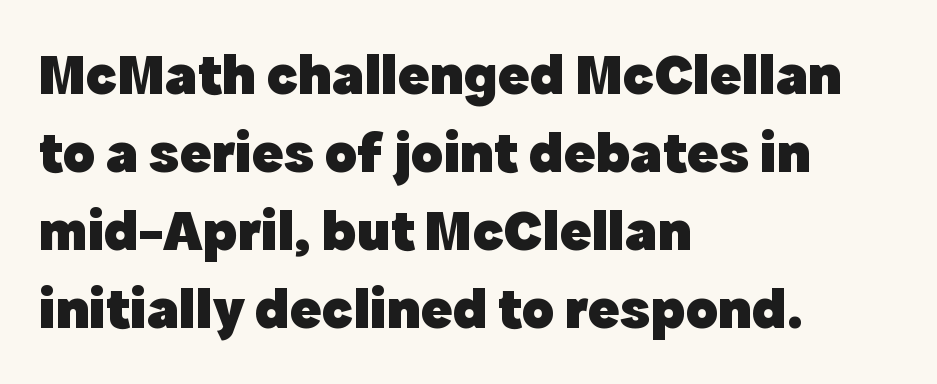
{"serif": "no", "italic": "no", "bold": "yes", "weight": "heavy", "width": "normal", "x_height": "medium", "monospaced": "no", "underline": "no", "align": "left", "line_spacing": "normal", "line_spacing_ratio": 1.32, "letter_spacing": "normal", "letter_spacing_em": 0.0, "glyph_px": 59}
